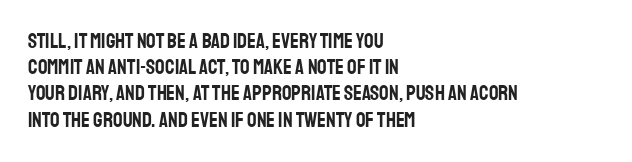
The image shows 21 px text type, upright; set left-aligned, normal line spacing (1.25x), normal letter spacing, not underlined.
